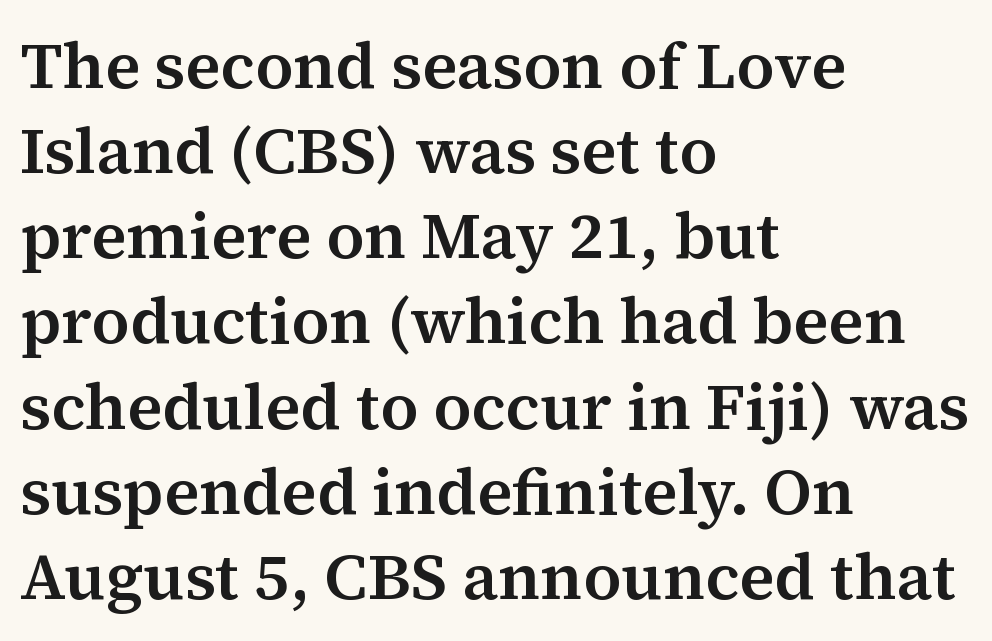
Q: Is the text italic (slanted)? A: No, it is upright.
Q: Is the typeface a serif or a sans-serif typeface? A: Serif.
Q: Is the text underlined? A: No.
Q: How is the paragraph aligned? A: Left-aligned.
Q: Is the spacing between letters normal or unusually wide? A: Normal.
Q: Is the spacing between lines tight, normal or loose? A: Normal.
Q: Width (condensed, normal, or wide)? A: Normal.
Q: Stroke contrast? A: Medium.
Q: x-height? A: Medium.
Q: Monospaced? A: No.
